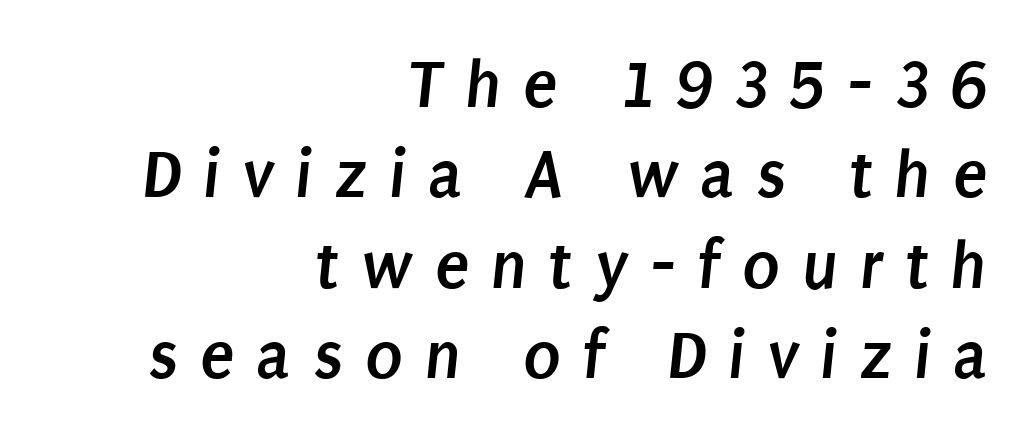
Q: Is the text bold? A: Yes.
Q: Is the typeface a serif or a sans-serif typeface? A: Sans-serif.
Q: Is the text underlined? A: No.
Q: How is the paragraph aligned? A: Right-aligned.
Q: Is the spacing between letters normal or unusually wide? A: Unusually wide.
Q: Is the spacing between lines tight, normal or loose? A: Normal.
Q: Width (condensed, normal, or wide)? A: Condensed.
Q: Stroke contrast? A: Low.
Q: x-height? A: Large.
Q: Monospaced? A: No.
